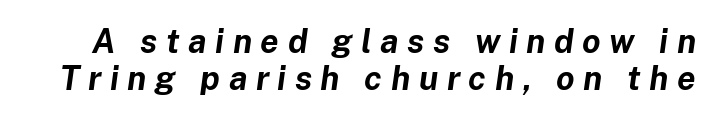
The letterforms stand isolated, each surrounded by extra space. The face used here is proportionally spaced, like ordinary book or web type. Typesetter's note: full bold, strokes at maximum text heaviness. Vertically, the passage feels compressed, each row crowding the next. Rule under the text: the space is simply empty. A typesetter would mark this as italic.
